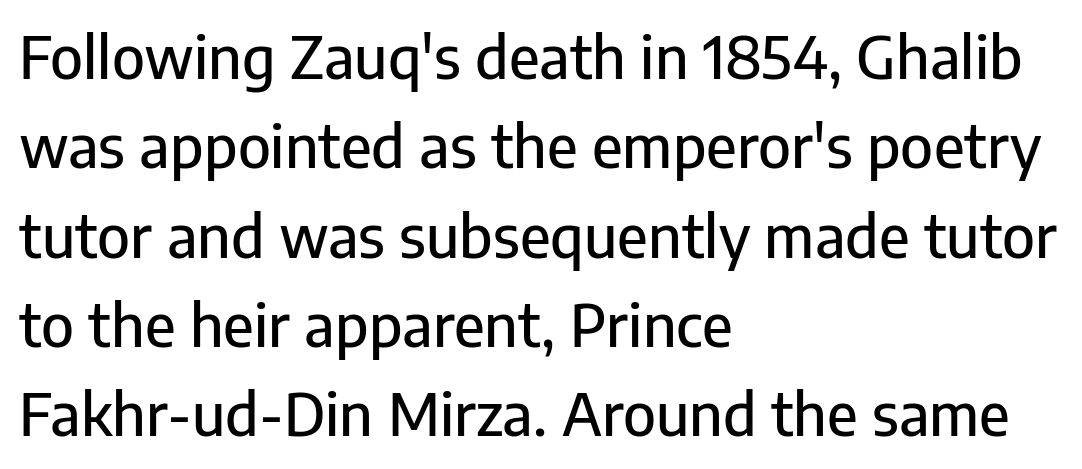
Q: Is the text italic (slanted)? A: No, it is upright.
Q: Is the typeface a serif or a sans-serif typeface? A: Sans-serif.
Q: Is the text underlined? A: No.
Q: How is the paragraph aligned? A: Left-aligned.
Q: Is the spacing between letters normal or unusually wide? A: Normal.
Q: Is the spacing between lines tight, normal or loose? A: Normal.
Q: Width (condensed, normal, or wide)? A: Normal.
Q: Stroke contrast? A: Low.
Q: x-height? A: Medium.
Q: Monospaced? A: No.
